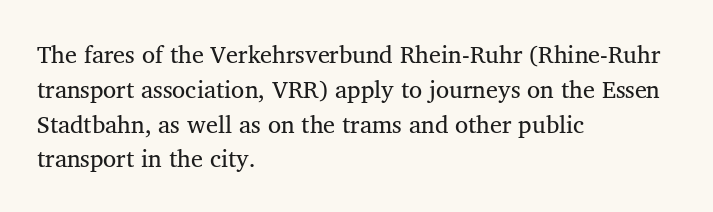
The image shows 24 px text type, upright; set left-aligned, normal line spacing (1.45x), normal letter spacing, not underlined.
